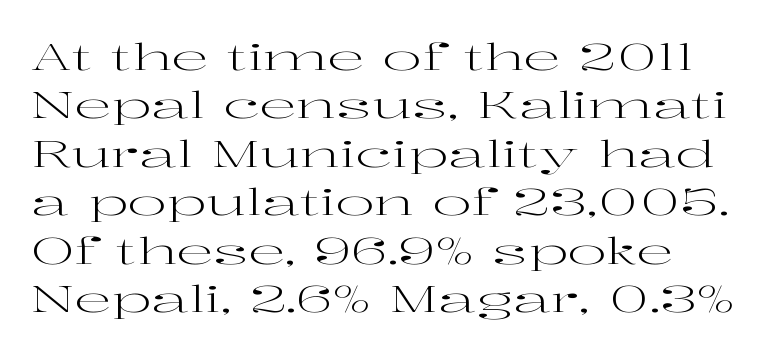
Q: Is the text bold? A: No.
Q: Is the text italic (slanted)? A: No, it is upright.
Q: Is the typeface a serif or a sans-serif typeface? A: Serif.
Q: Is the text underlined? A: No.
Q: How is the paragraph aligned? A: Left-aligned.
Q: Is the spacing between letters normal or unusually wide? A: Normal.
Q: Is the spacing between lines tight, normal or loose? A: Normal.
Q: Width (condensed, normal, or wide)? A: Wide.
Q: Stroke contrast? A: High.
Q: x-height? A: Medium.
Q: Monospaced? A: No.
